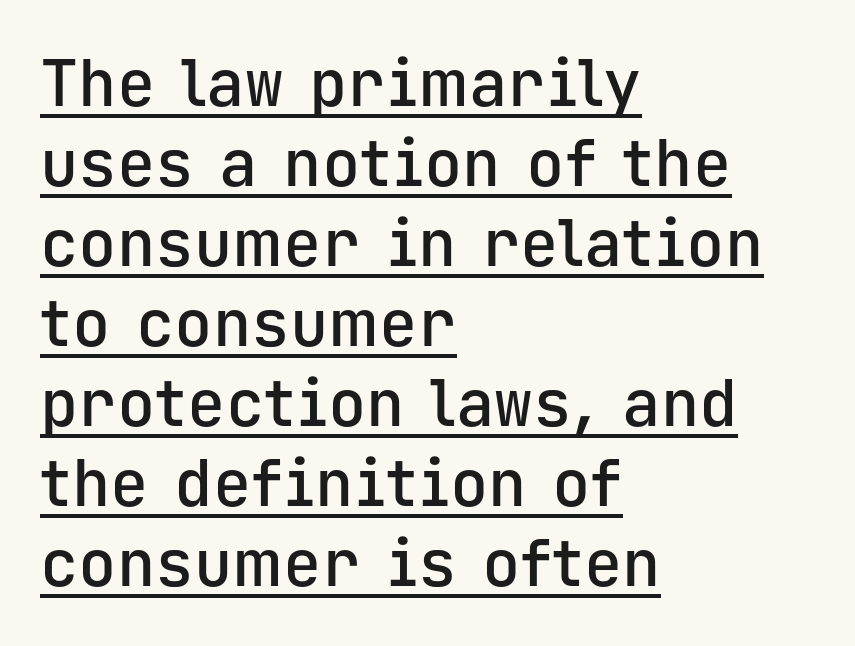
The image shows 64 px semibold sans-serif type, upright, monospaced; set left-aligned, normal line spacing (1.25x), normal letter spacing, underlined; low stroke contrast and a medium x-height.
